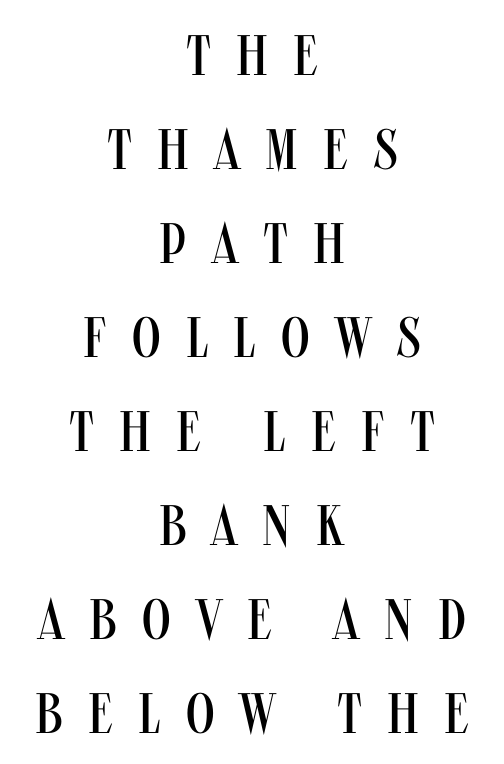
The image shows 57 px regular-weight, condensed sans-serif type, upright; set centered, normal line spacing (1.65x), unusually wide letter spacing (+0.44 em), not underlined; medium stroke contrast and a large x-height.
